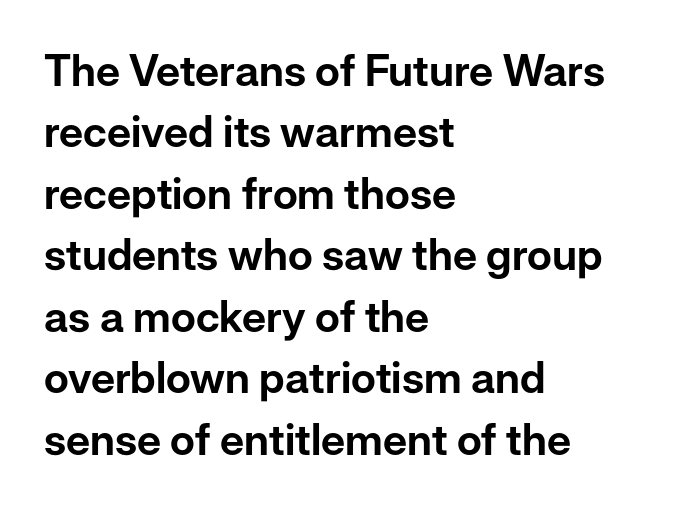
{"serif": "no", "italic": "no", "width": "normal", "stroke_contrast": "low", "x_height": "medium", "monospaced": "no", "underline": "no", "align": "left", "line_spacing": "normal", "line_spacing_ratio": 1.43, "letter_spacing": "normal", "letter_spacing_em": 0.0, "glyph_px": 43}
